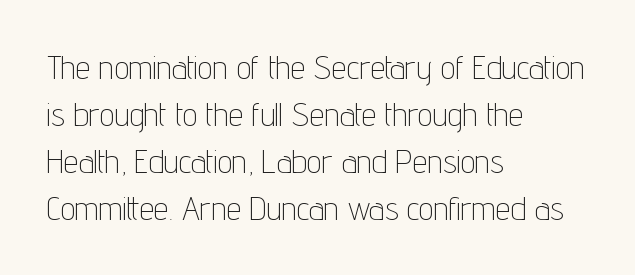
Between one letter and the next there's only the usual sliver of space. Check the space under the baseline: it is left empty. It's the straight-up-and-down kind of type. The setting favours the left margin, as ordinary paragraphs usually do. Each letter keeps its own natural width here, so spacing adapts to shape.
